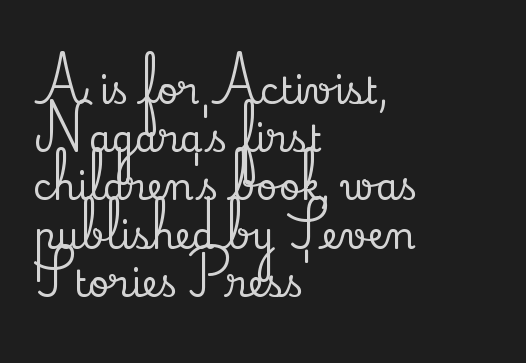
{"serif": "yes", "italic": "no", "width": "normal", "stroke_contrast": "low", "x_height": "small", "monospaced": "no", "underline": "no", "align": "left", "line_spacing": "normal", "line_spacing_ratio": 1.34, "letter_spacing": "normal", "letter_spacing_em": 0.0, "glyph_px": 36}
